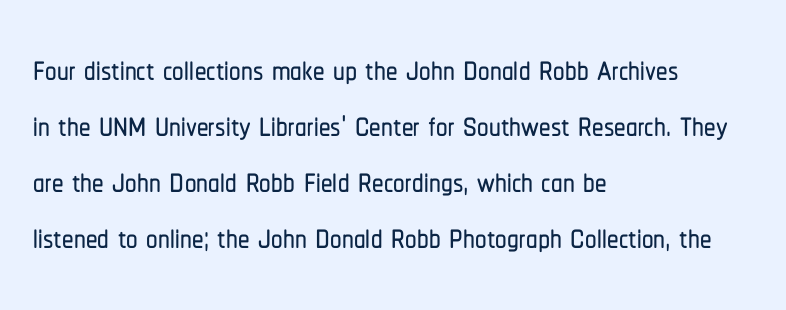
The lettering stays uniformly vertical, giving the passage a roman look. This sample has the flowing, uneven cadence of proportional lettering. No word sits above an underline. To sum up the face: it is a sans, with no serifs.
